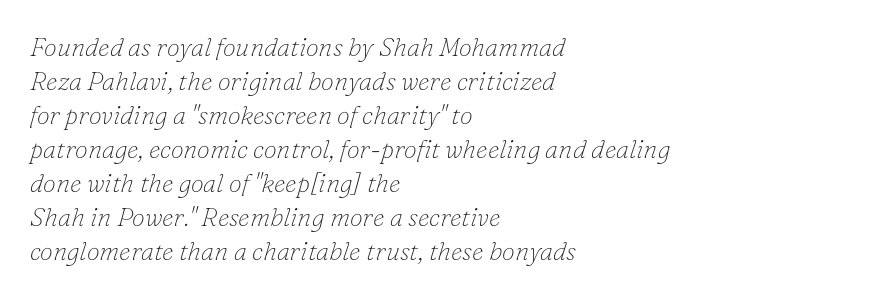
{"italic": "yes", "lean": "right", "slant_degrees": 16, "bold": "no", "underline": "no", "align": "left", "line_spacing": "normal", "line_spacing_ratio": 1.31, "letter_spacing": "normal", "letter_spacing_em": 0.0, "glyph_px": 26}
